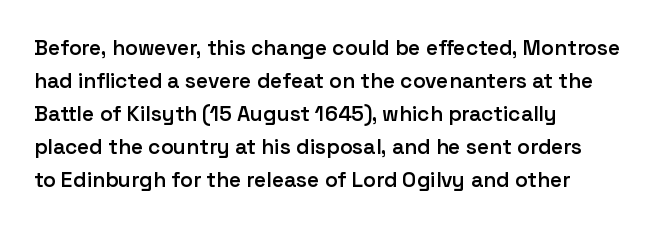
{"italic": "no", "bold": "semi", "underline": "no", "align": "left", "line_spacing": "normal", "line_spacing_ratio": 1.57, "letter_spacing": "normal", "letter_spacing_em": 0.0, "glyph_px": 21}
